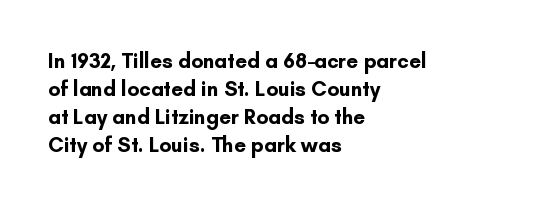
{"italic": "no", "bold": "yes", "underline": "no", "align": "left", "line_spacing": "normal", "line_spacing_ratio": 1.33, "letter_spacing": "normal", "letter_spacing_em": 0.0, "glyph_px": 21}
